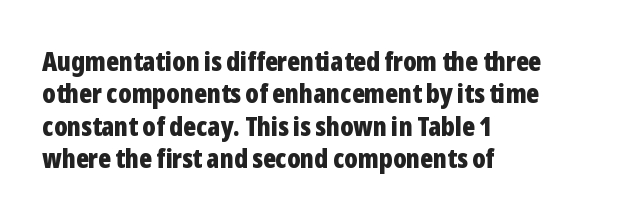
{"italic": "no", "bold": "yes", "underline": "no", "align": "left", "line_spacing_ratio": 1.2, "letter_spacing": "normal", "letter_spacing_em": 0.0, "glyph_px": 27}
